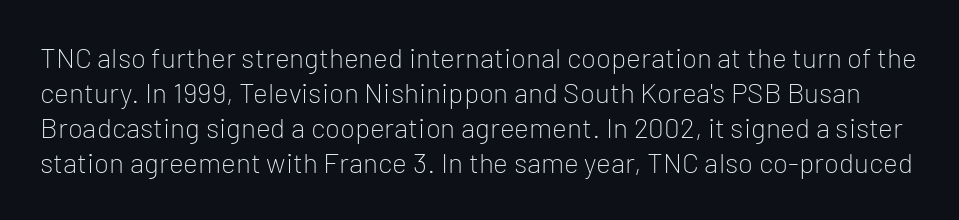
{"serif": "no", "italic": "no", "bold": "no", "weight": "light", "width": "normal", "stroke_contrast": "low", "x_height": "medium", "monospaced": "no", "underline": "no", "line_spacing": "normal", "line_spacing_ratio": 1.25, "letter_spacing": "normal", "letter_spacing_em": 0.0, "glyph_px": 28}
